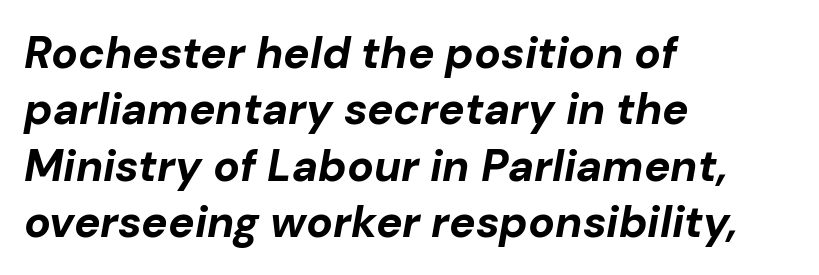
In terms of posture, this sample is oblique. The rendering uses natural spacing where letterforms have individual widths. Lines of text with bare space underneath. Whoever set this chose a conventional vertical rhythm. Emphasis by weight is at full strength: bold. Honestly, the letter spacing is just normal — you wouldn't notice it.
